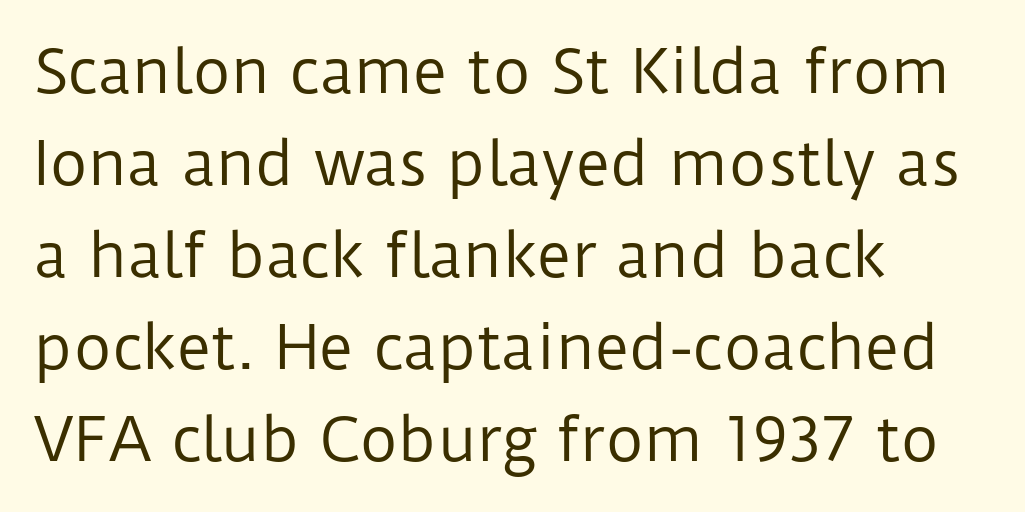
{"serif": "no", "italic": "no", "bold": "no", "weight": "regular", "width": "normal", "stroke_contrast": "low", "x_height": "medium", "monospaced": "no", "underline": "no", "align": "left", "line_spacing": "normal", "line_spacing_ratio": 1.56, "letter_spacing": "normal", "letter_spacing_em": 0.0, "glyph_px": 59}
